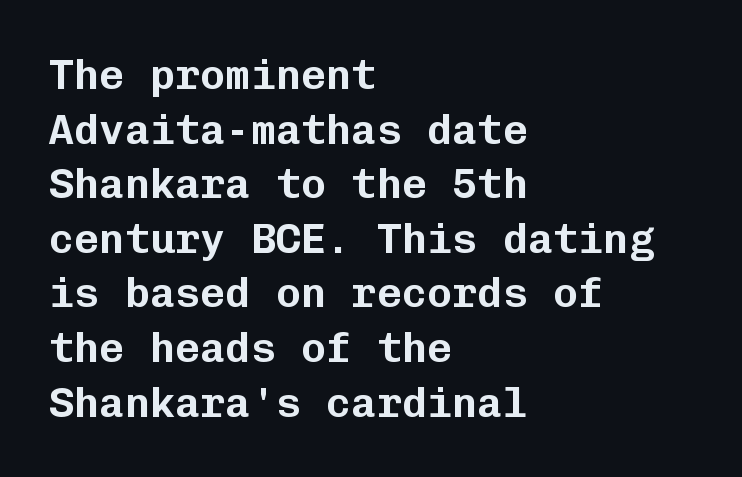
Q: Is the text italic (slanted)? A: No, it is upright.
Q: Is the typeface a serif or a sans-serif typeface? A: Sans-serif.
Q: Is the text underlined? A: No.
Q: How is the paragraph aligned? A: Left-aligned.
Q: Is the spacing between letters normal or unusually wide? A: Normal.
Q: Is the spacing between lines tight, normal or loose? A: Normal.
Q: Width (condensed, normal, or wide)? A: Normal.
Q: Stroke contrast? A: Low.
Q: x-height? A: Medium.
Q: Monospaced? A: Yes.
